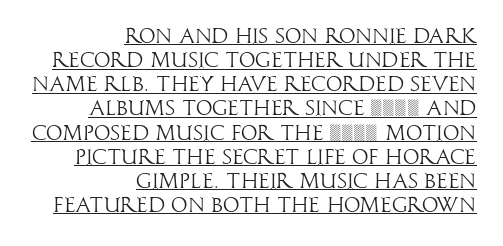
This is the regular roman posture of the typeface. In terms of leading, this rendering errs on the cramped side. Is the stroke heavy? The answer is a plain regular-or-lighter. A flush-right, rag-left setting is used for this passage. Compared with typical body copy, the letter spacing here is the same.
